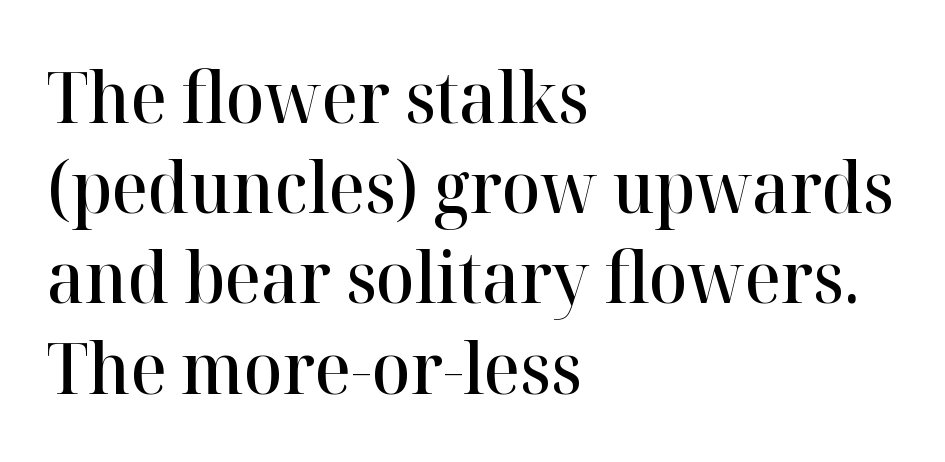
The strokes are fattened partway — semibold, not bold. The text was rendered using a seriffed face with decorative stroke endings. Honestly, there is no underline to notice here at all. The type is set solid horizontally, with unmodified tracking. Posture: vertical. The paragraph shown leans on its left margin.
